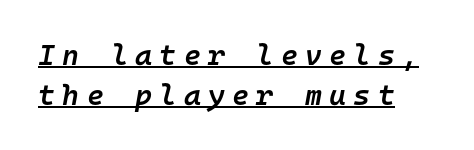
A classic flush-left, rag-right setting is used for this passage. These lines were composed using italics. The rows are spaced the way most documents space them. Compared with an ordinary text face, these strokes are moderately heavier — a semibold.
